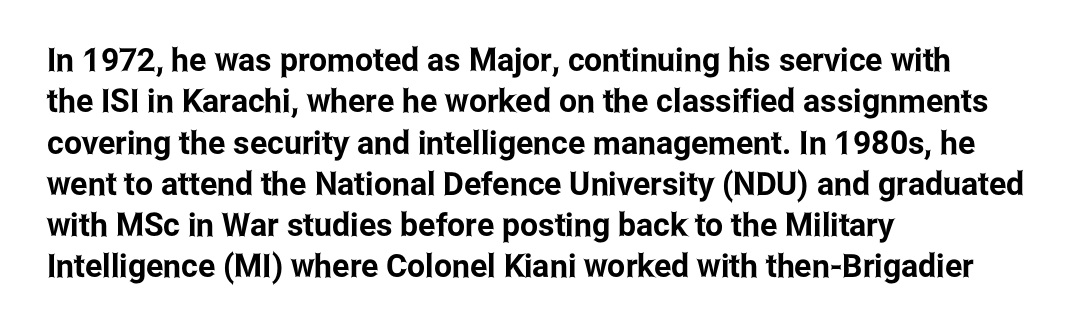
{"serif": "no", "italic": "no", "width": "condensed", "stroke_contrast": "low", "x_height": "medium", "monospaced": "no", "underline": "no", "align": "left", "line_spacing": "normal", "line_spacing_ratio": 1.29, "letter_spacing": "normal", "letter_spacing_em": 0.0, "glyph_px": 32}
